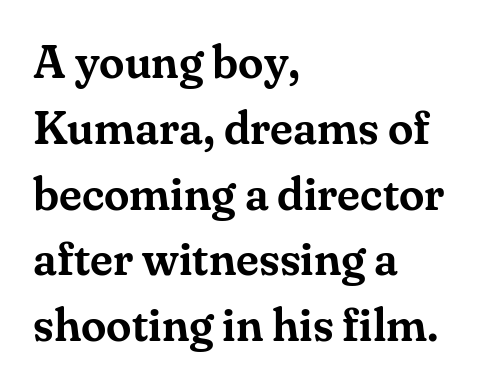
The image shows 46 px serif type, upright; set left-aligned, normal line spacing (1.43x), normal letter spacing, not underlined; medium stroke contrast and a small x-height.
